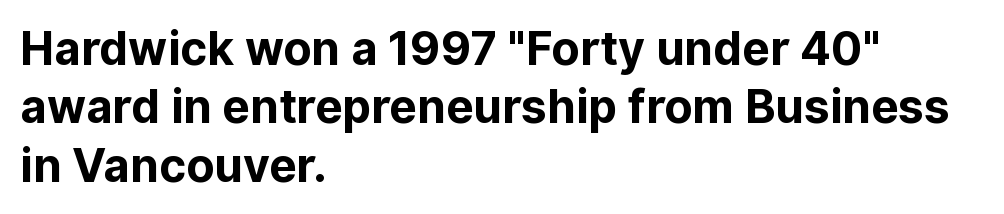
{"serif": "no", "italic": "no", "bold": "yes", "weight": "bold", "width": "normal", "stroke_contrast": "low", "x_height": "medium", "monospaced": "no", "underline": "no", "align": "left", "line_spacing": "normal", "line_spacing_ratio": 1.27, "letter_spacing": "normal", "letter_spacing_em": 0.0, "glyph_px": 46}
